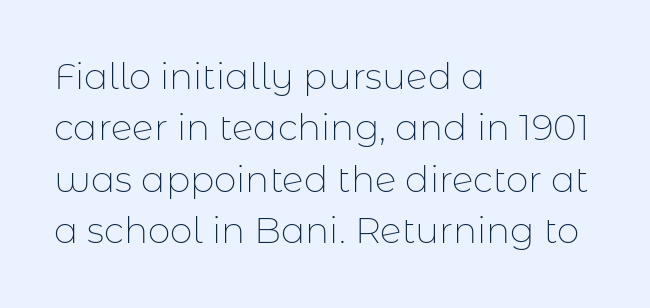
Q: Is the text bold? A: No.
Q: Is the text italic (slanted)? A: No, it is upright.
Q: Is the typeface a serif or a sans-serif typeface? A: Sans-serif.
Q: Is the text underlined? A: No.
Q: How is the paragraph aligned? A: Left-aligned.
Q: Is the spacing between letters normal or unusually wide? A: Normal.
Q: Is the spacing between lines tight, normal or loose? A: Normal.
Q: Width (condensed, normal, or wide)? A: Normal.
Q: Stroke contrast? A: Low.
Q: x-height? A: Medium.
Q: Monospaced? A: No.
